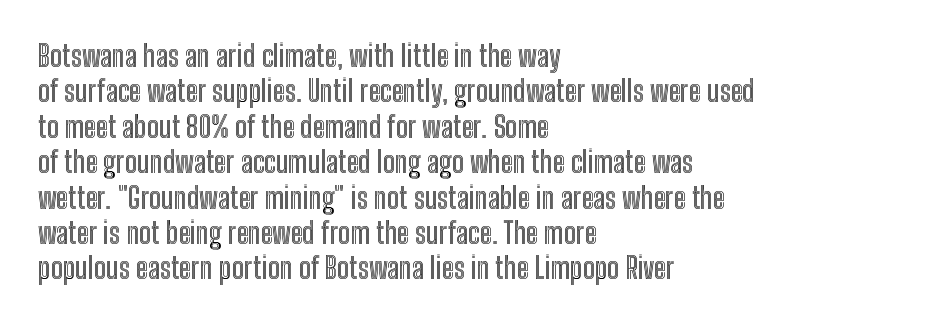
{"italic": "no", "width": "condensed", "x_height": "medium", "monospaced": "no", "underline": "no", "align": "left", "line_spacing_ratio": 1.22, "letter_spacing": "normal", "letter_spacing_em": 0.0, "glyph_px": 29}
